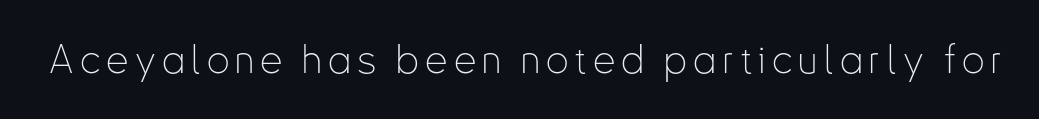
The image shows 40 px thin, condensed sans-serif type, upright; set not underlined; low stroke contrast and a small x-height.
